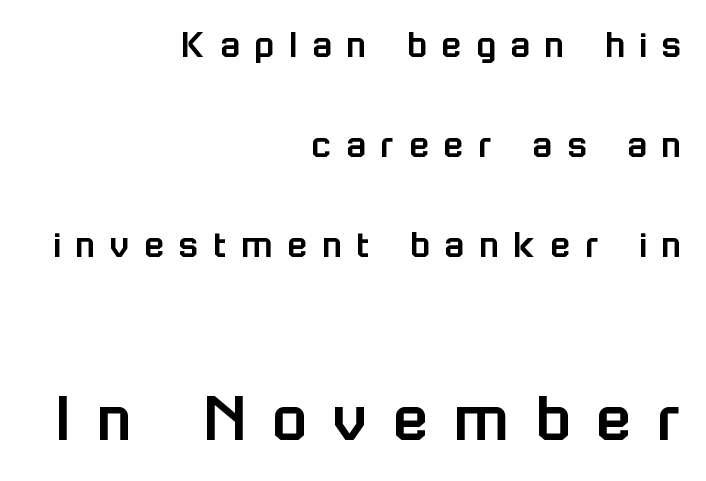
{"serif": "no", "italic": "no", "width": "normal", "stroke_contrast": "low", "x_height": "medium", "monospaced": "no", "underline": "no", "align": "right", "line_spacing": "loose", "line_spacing_ratio": 2.44, "letter_spacing": "wide", "letter_spacing_em": 0.36, "larger_block": "second", "size_ratio": 1.76, "glyph_px": 72}
